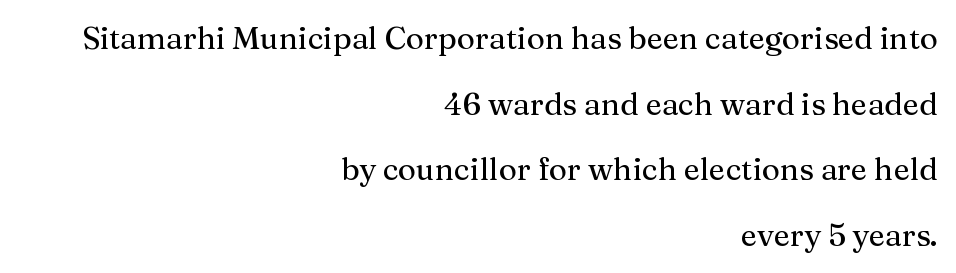
The image shows 31 px serif type, upright; set right-aligned, loose line spacing (2.12x), normal letter spacing, not underlined; medium stroke contrast and a medium x-height.
